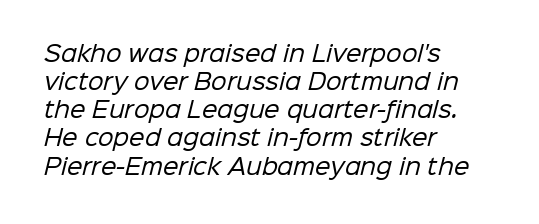
Q: Is the text bold? A: No.
Q: Is the text underlined? A: No.
Q: How is the paragraph aligned? A: Left-aligned.
Q: Is the spacing between letters normal or unusually wide? A: Normal.
Q: Is the spacing between lines tight, normal or loose? A: Normal.
